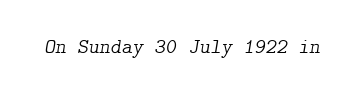
The image shows 21 px text type, italic (leaning right); set normal letter spacing, not underlined.
